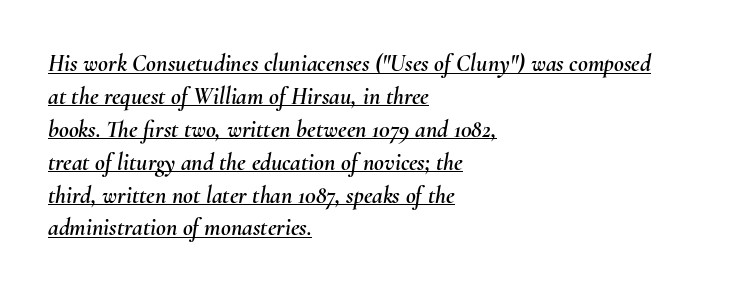
Observe the ordinary spacing: letters are neighbours, not strangers. Alignment: flush left. The vertical gap from one line to the next is medium. Decoration check: the copy is underlined. Posture: slanted.
